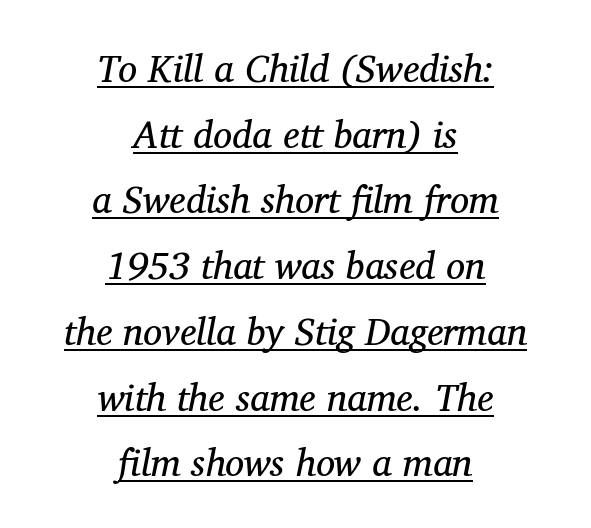
Would a proofreader flag this as italicized? Yes. Do the characters align in a grid? No, the font is proportional. Looks like someone drew a line under every word here. What kind of face is this? One with serifs. The font sits on the lighter half of the weight spectrum, regular included. The compositor balanced each line on the midline.
